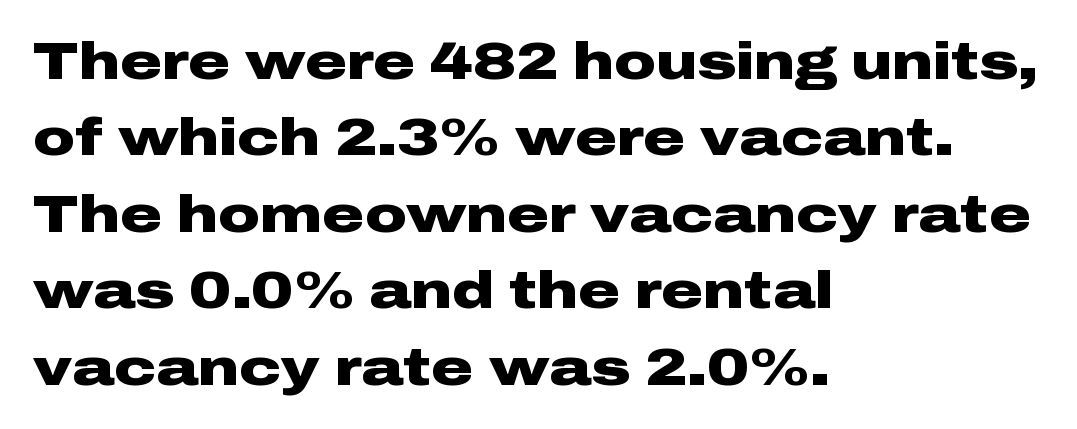
The image shows 52 px heavy, wide sans-serif type, upright; set left-aligned, normal line spacing (1.47x), normal letter spacing, not underlined; low stroke contrast and a medium x-height.
